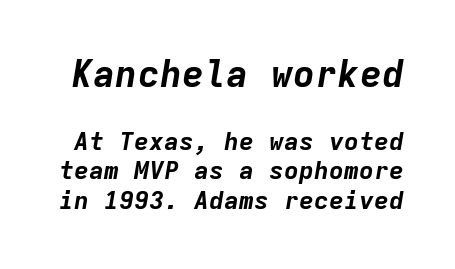
The image shows 37 px bold type, italic (leaning right), monospaced; set line spacing 1.19x, normal letter spacing, not underlined; the first (top) block is 1.48x larger; low stroke contrast and a medium x-height.
